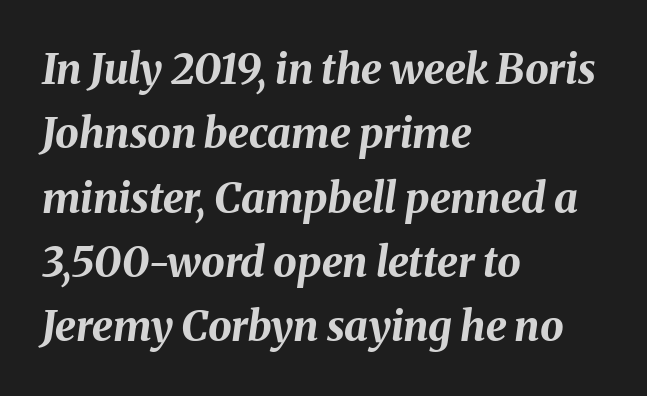
Slant detected: the letters are inclined. The designer left line spacing at the default. The line texture is even and compact thanks to regular tracking. A student would call this left alignment; a typographer would say flush left, rag right.
